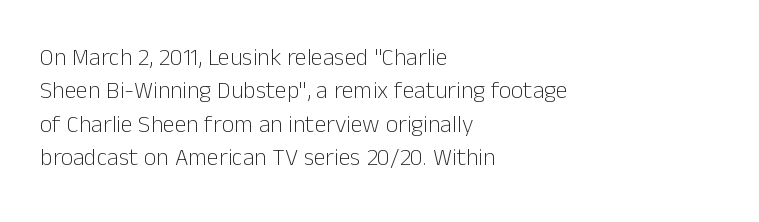
The letterforms sit at book weight or below. Posture: straight, roman, zero tilt. Tracking value appears to be zero — textbook default spacing. The passage shown stacks its lines at a standard gap. Is the block centered? No — it sits flush against the left margin. The foot of each line stays bare and open.
